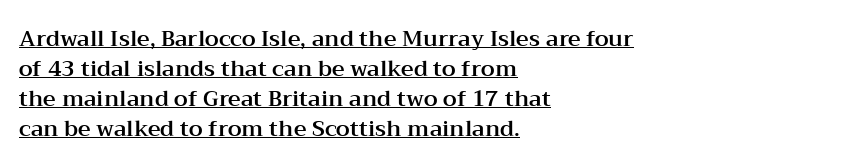
The image shows 22 px text type, upright; set left-aligned, normal line spacing (1.37x), normal letter spacing, underlined.
